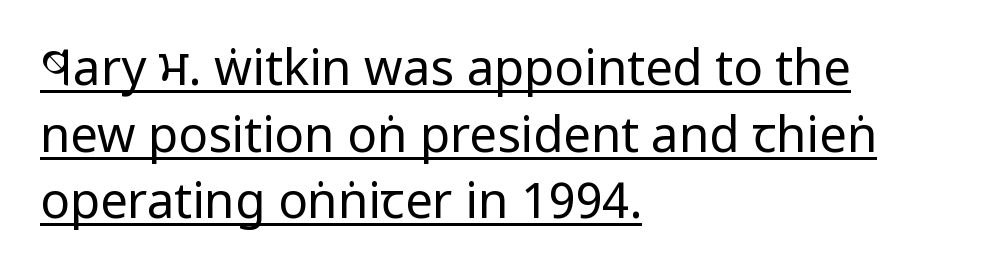
Q: Is the text bold? A: No.
Q: Is the text italic (slanted)? A: No, it is upright.
Q: Is the typeface a serif or a sans-serif typeface? A: Sans-serif.
Q: Is the text underlined? A: Yes.
Q: How is the paragraph aligned? A: Left-aligned.
Q: Is the spacing between letters normal or unusually wide? A: Normal.
Q: Is the spacing between lines tight, normal or loose? A: Normal.
Q: Width (condensed, normal, or wide)? A: Condensed.
Q: Stroke contrast? A: Low.
Q: x-height? A: Large.
Q: Monospaced? A: No.
